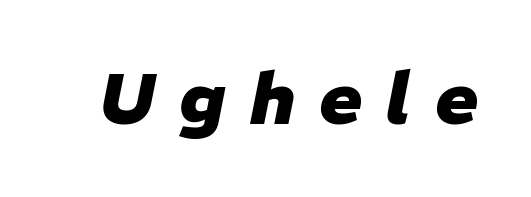
{"italic": "yes", "lean": "right", "slant_degrees": 11, "bold": "yes", "weight": "heavy", "width": "normal", "stroke_contrast": "low", "x_height": "medium", "monospaced": "no", "underline": "no", "letter_spacing": "wide", "letter_spacing_em": 0.34, "glyph_px": 72}
